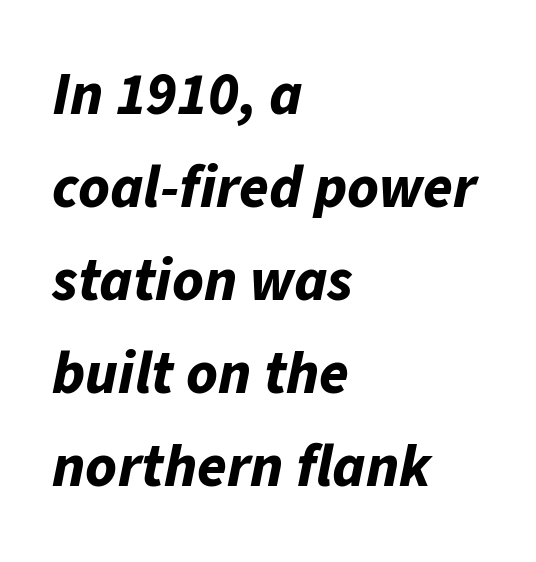
The image shows 60 px bold type, italic (leaning right); set left-aligned, normal line spacing (1.55x), normal letter spacing, not underlined; low stroke contrast and a medium x-height.
